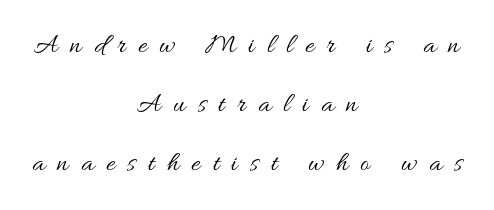
{"bold": "no", "weight": "regular", "width": "wide", "stroke_contrast": "medium", "x_height": "small", "monospaced": "no", "underline": "no", "align": "center", "line_spacing": "loose", "line_spacing_ratio": 2.1, "letter_spacing": "wide", "letter_spacing_em": 0.44, "glyph_px": 28}
